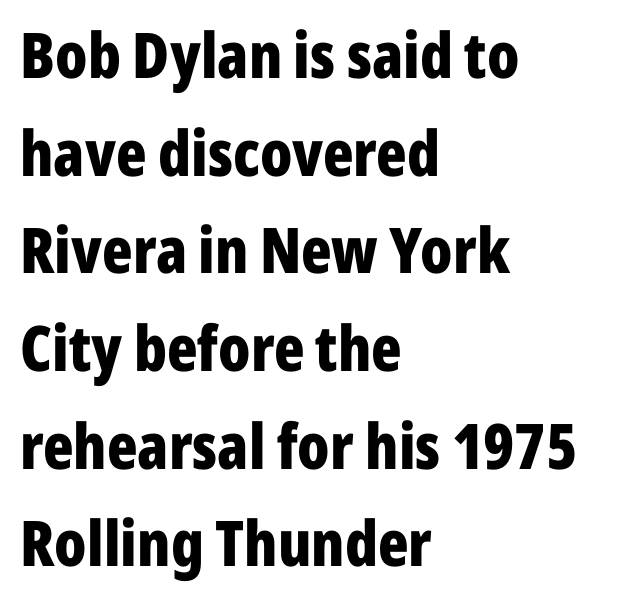
Here the designer chose a conventional face with non-uniform glyph widths. The rendering keeps characters at their native spacing. Reading down the column, the eye jumps a familiar distance to each next line. Look at the bottom of the vertical strokes: they stop flat, with no serifs. The ragged edge is on the right, which tells us the setting is flush left. The letters stand straight up with perfectly vertical stems.
